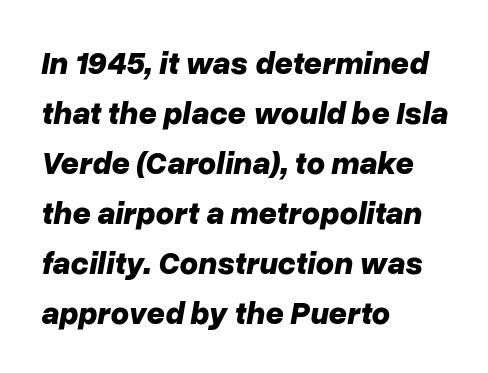
Q: Is the text bold? A: Yes.
Q: Is the text italic (slanted)? A: Yes, it leans right by about 10 degrees.
Q: Is the text underlined? A: No.
Q: How is the paragraph aligned? A: Left-aligned.
Q: Is the spacing between letters normal or unusually wide? A: Normal.
Q: Is the spacing between lines tight, normal or loose? A: Normal.
Q: Width (condensed, normal, or wide)? A: Normal.
Q: Stroke contrast? A: Low.
Q: x-height? A: Medium.
Q: Monospaced? A: No.
